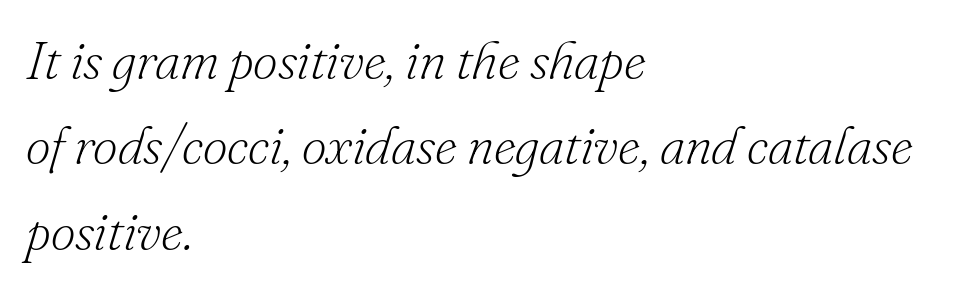
The image shows 54 px light serif type, italic (leaning right); set left-aligned, normal line spacing (1.58x), normal letter spacing, not underlined; low stroke contrast and a small x-height.
